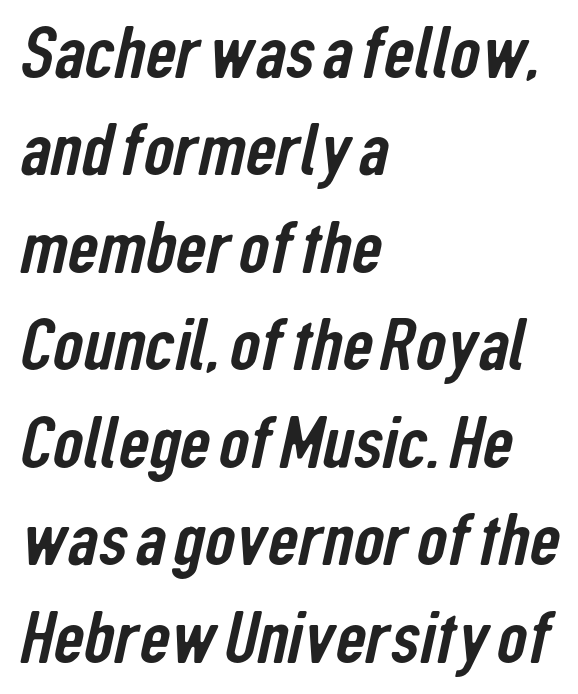
Short note: letters normally spaced. Looks like regular typesetting: each glyph gets only the width it needs. Layout note: lines flush left. Evenly set lines give the paragraph a standard silhouette. Anything drawn beneath the words? Only blank space.
